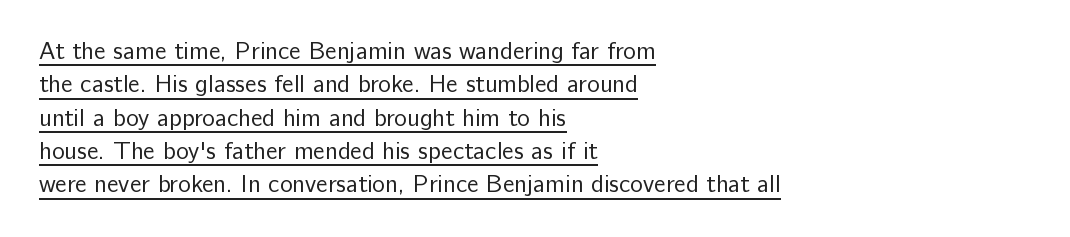
The image shows 24 px text type, upright; set left-aligned, normal line spacing (1.39x), normal letter spacing, underlined.
